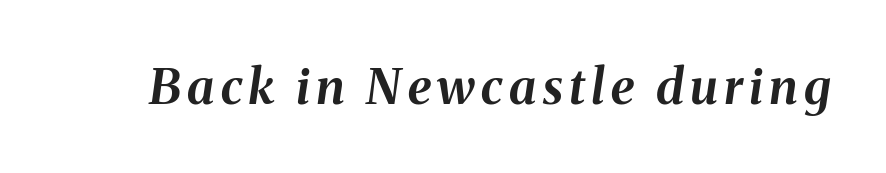
Letters rest on an invisible, unmarked baseline. Every letter is thick-stroked: bold, no question. This is oblique type, the kind used for emphasis or titles. Think of a printed novel: that variable character pitch is what you see here.
